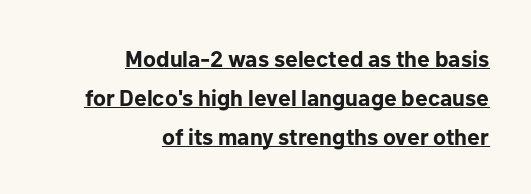
Q: Is the text bold? A: Yes.
Q: Is the text italic (slanted)? A: No, it is upright.
Q: Is the text underlined? A: Yes.
Q: How is the paragraph aligned? A: Right-aligned.
Q: Is the spacing between letters normal or unusually wide? A: Normal.
Q: Is the spacing between lines tight, normal or loose? A: Normal.
